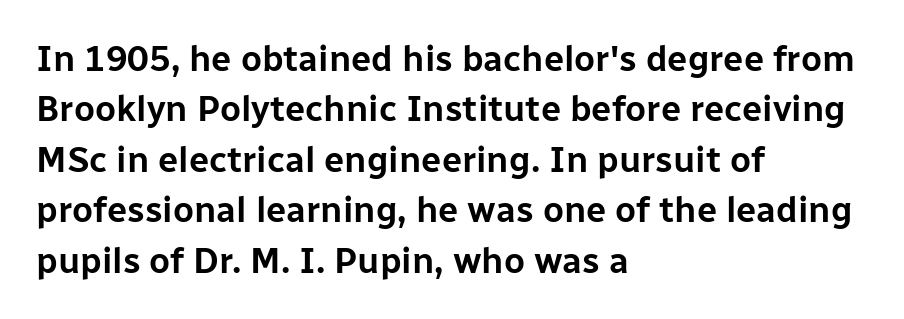
{"serif": "no", "italic": "no", "width": "normal", "stroke_contrast": "low", "x_height": "medium", "monospaced": "no", "underline": "no", "align": "left", "line_spacing": "normal", "line_spacing_ratio": 1.4, "letter_spacing": "normal", "letter_spacing_em": 0.0, "glyph_px": 36}
